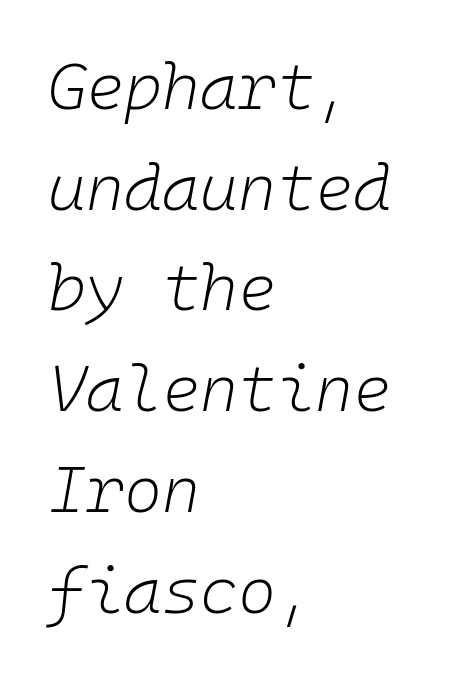
{"italic": "yes", "lean": "right", "slant_degrees": 10, "bold": "no", "weight": "light", "width": "normal", "stroke_contrast": "low", "x_height": "medium", "monospaced": "yes", "underline": "no", "align": "left", "line_spacing": "normal", "line_spacing_ratio": 1.55, "letter_spacing": "normal", "letter_spacing_em": 0.0, "glyph_px": 65}
